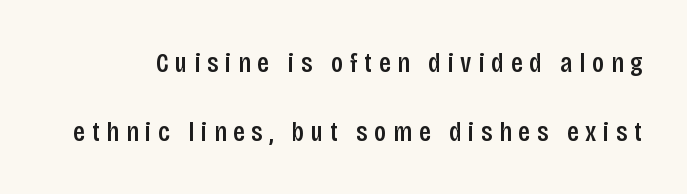
Q: Is the text bold? A: Semi-bold.
Q: Is the text italic (slanted)? A: No, it is upright.
Q: Is the typeface a serif or a sans-serif typeface? A: Sans-serif.
Q: Is the text underlined? A: No.
Q: Is the spacing between letters normal or unusually wide? A: Unusually wide.
Q: Is the spacing between lines tight, normal or loose? A: Loose.
Q: Width (condensed, normal, or wide)? A: Condensed.
Q: Stroke contrast? A: Low.
Q: x-height? A: Large.
Q: Monospaced? A: No.
